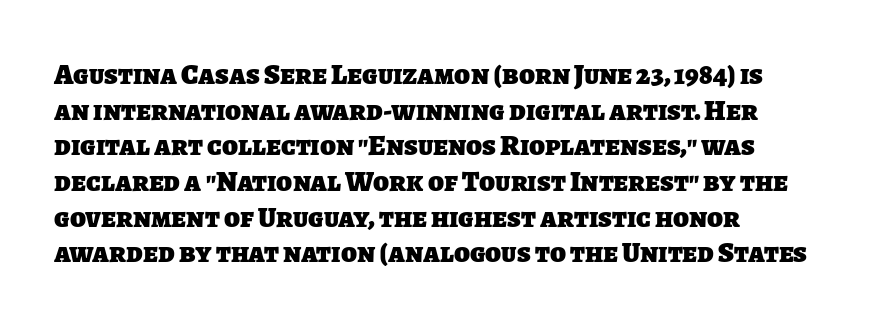
Set as a true bold cut, around the 700 mark. The tracking reads as untouched default to a designer's eye. Line starts are locked; line ends wander. The passage shown is typed in a proportional face where columns would drift.
